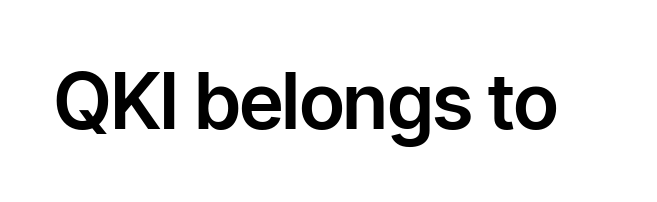
The image shows 77 px sans-serif type, upright; set normal letter spacing, not underlined; low stroke contrast and a medium x-height.
